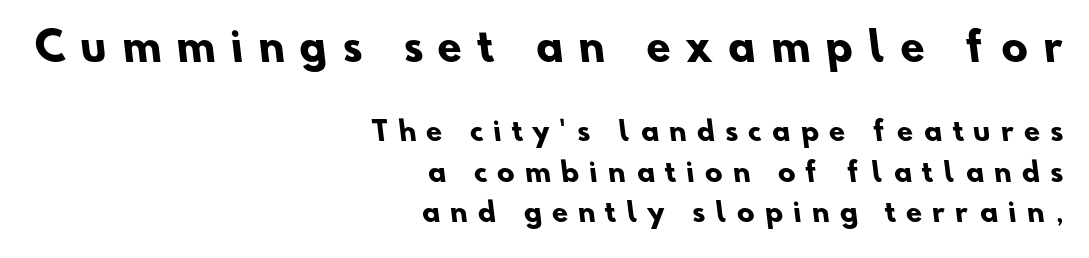
{"serif": "no", "bold": "yes", "weight": "heavy", "width": "normal", "stroke_contrast": "low", "x_height": "small", "monospaced": "no", "underline": "no", "align": "right", "line_spacing": "normal", "line_spacing_ratio": 1.56, "letter_spacing": "wide", "letter_spacing_em": 0.4, "larger_block": "first", "size_ratio": 1.5, "glyph_px": 39}
